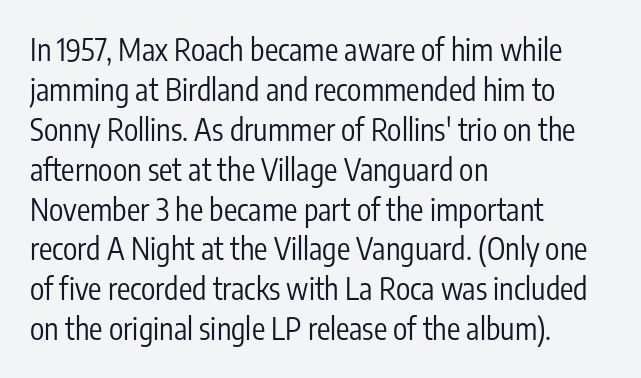
{"serif": "no", "italic": "no", "bold": "no", "weight": "regular", "width": "condensed", "stroke_contrast": "low", "x_height": "medium", "monospaced": "no", "underline": "no", "align": "left", "line_spacing": "normal", "line_spacing_ratio": 1.33, "letter_spacing": "normal", "letter_spacing_em": 0.0, "glyph_px": 30}
